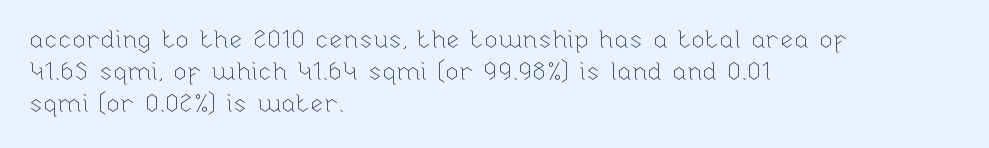
Q: Is the text bold? A: No.
Q: Is the text italic (slanted)? A: No, it is upright.
Q: Is the text underlined? A: No.
Q: How is the paragraph aligned? A: Left-aligned.
Q: Is the spacing between letters normal or unusually wide? A: Normal.
Q: Is the spacing between lines tight, normal or loose? A: Normal.
